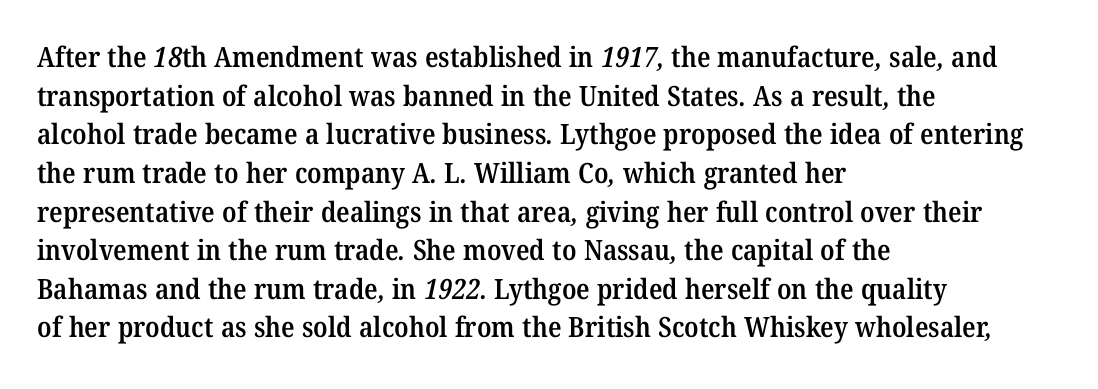
Q: Is the text bold? A: Semi-bold.
Q: Is the typeface a serif or a sans-serif typeface? A: Serif.
Q: Is the text underlined? A: No.
Q: How is the paragraph aligned? A: Left-aligned.
Q: Is the spacing between letters normal or unusually wide? A: Normal.
Q: Is the spacing between lines tight, normal or loose? A: Normal.
Q: Width (condensed, normal, or wide)? A: Normal.
Q: Stroke contrast? A: Medium.
Q: x-height? A: Medium.
Q: Monospaced? A: No.
